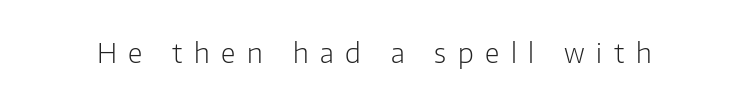
{"italic": "no", "bold": "no", "underline": "no", "letter_spacing": "wide", "letter_spacing_em": 0.43, "glyph_px": 27}
